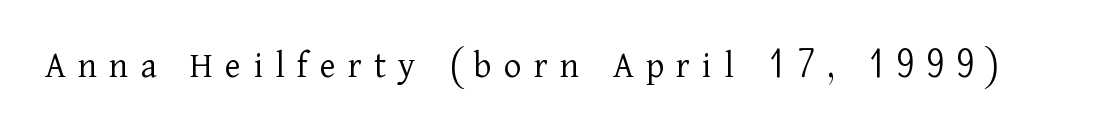
The image shows 38 px light serif type, upright; set unusually wide letter spacing (+0.32 em), not underlined; low stroke contrast and a medium x-height.
